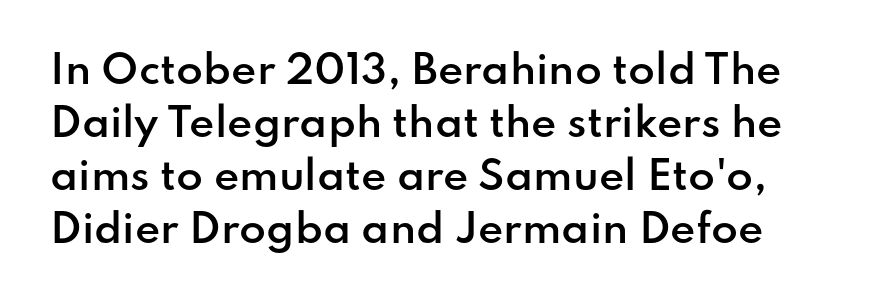
Vertically, the passage feels balanced, rows spaced as you'd expect. This is the regular roman posture of the typeface. The passage shown is not underscored anywhere. Letterform terminals end flat and unadorned throughout the passage.
